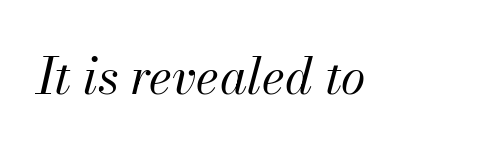
{"italic": "yes", "lean": "right", "slant_degrees": 13, "bold": "no", "weight": "regular", "width": "normal", "stroke_contrast": "medium", "x_height": "small", "monospaced": "no", "underline": "no", "letter_spacing": "normal", "letter_spacing_em": 0.0, "glyph_px": 50}
